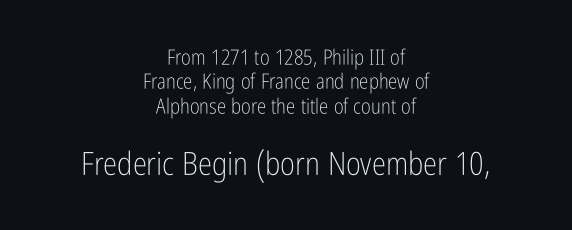
The image shows 32 px light, condensed sans-serif type, upright; set centered, line spacing 1.16x, normal letter spacing, not underlined; the second (bottom) block is 1.52x larger; low stroke contrast and a medium x-height.
